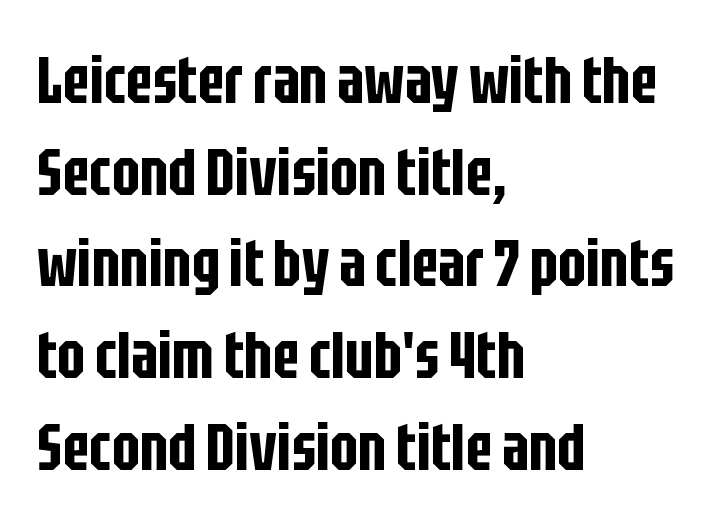
The image shows 66 px condensed sans-serif type, upright; set left-aligned, normal line spacing (1.39x), normal letter spacing, not underlined; low stroke contrast and a large x-height.
